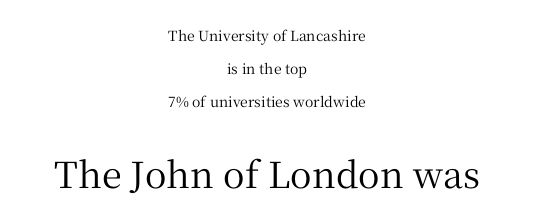
Unlike a clean sans, this face finishes its strokes with serifs. The gaps between neighbouring characters are ordinary and unremarkable. Compared with a flush-left layout, this one balances lines on the center instead. Looks like regular typesetting: each glyph gets only the width it needs. Vertical strokes here are truly vertical.
